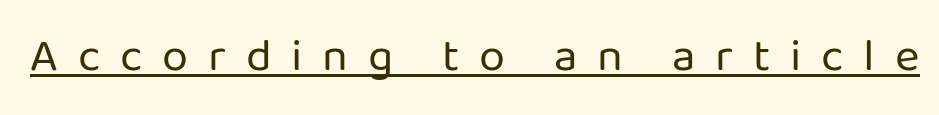
The characters are drawn with everyday or finer stroke widths. The glyphs in this specimen are sans serif. Think of a printed novel: that variable character pitch is what you see here. Posture: straight, roman, zero tilt. Is the letter spacing exaggerated? Yes — the characters are pushed far apart. Underlining? Definitely there.
